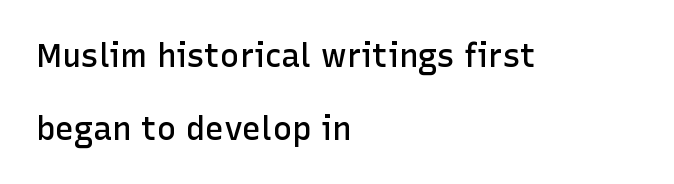
The image shows 32 px semibold sans-serif type, upright; set left-aligned, loose line spacing (2.27x), normal letter spacing, not underlined; low stroke contrast and a medium x-height.
